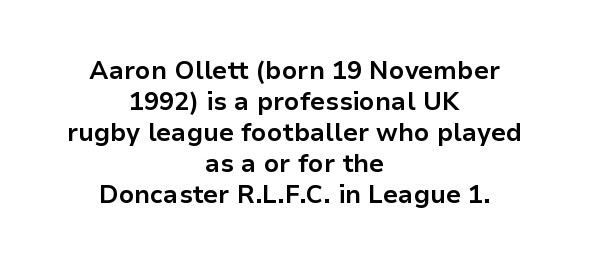
Is the type bold? Yes — the strokes are clearly thick and heavy. In terms of letterspacing, this is plain default setting. Rule under the text: the space is simply empty. Style check: upright. This sample is center-justified, so both line endings float freely.
